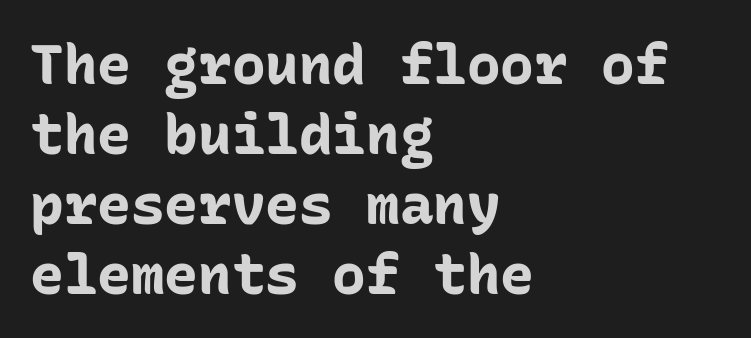
{"serif": "no", "italic": "no", "bold": "yes", "weight": "bold", "width": "normal", "stroke_contrast": "low", "x_height": "medium", "monospaced": "yes", "underline": "no", "align": "left", "line_spacing": "normal", "line_spacing_ratio": 1.25, "letter_spacing": "normal", "letter_spacing_em": 0.0, "glyph_px": 56}
